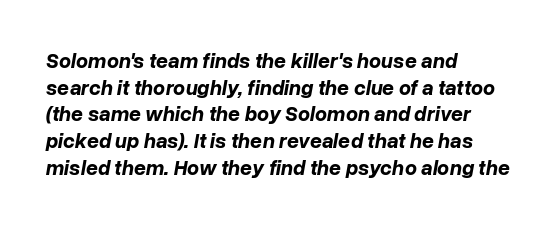
{"italic": "yes", "lean": "right", "slant_degrees": 10, "bold": "yes", "underline": "no", "align": "left", "line_spacing": "normal", "line_spacing_ratio": 1.27, "letter_spacing": "normal", "letter_spacing_em": 0.0, "glyph_px": 21}
